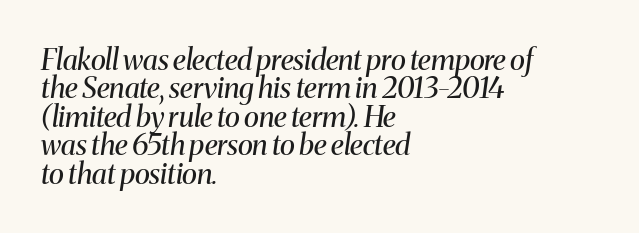
The image shows 29 px regular-weight serif type, italic (leaning right); set left-aligned, tight line spacing (0.98x), normal letter spacing, not underlined; medium stroke contrast and a medium x-height.
